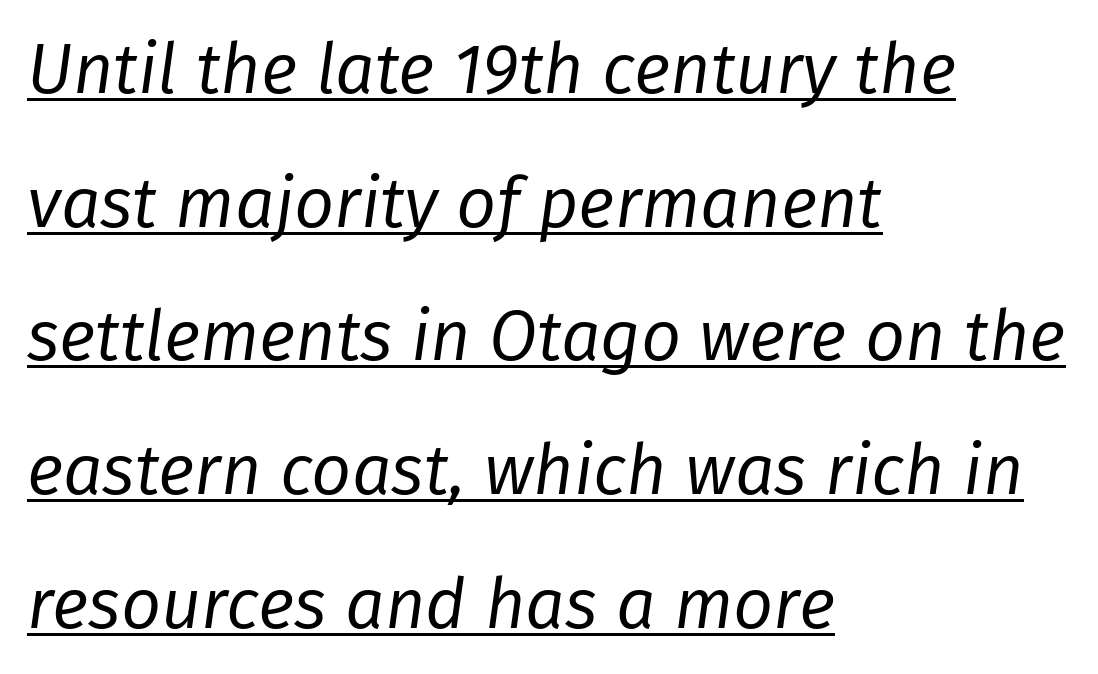
{"italic": "yes", "lean": "right", "slant_degrees": 8, "bold": "no", "weight": "regular", "width": "normal", "stroke_contrast": "low", "x_height": "medium", "monospaced": "no", "underline": "yes", "align": "left", "line_spacing": "loose", "line_spacing_ratio": 1.91, "letter_spacing": "normal", "letter_spacing_em": 0.0, "glyph_px": 70}
